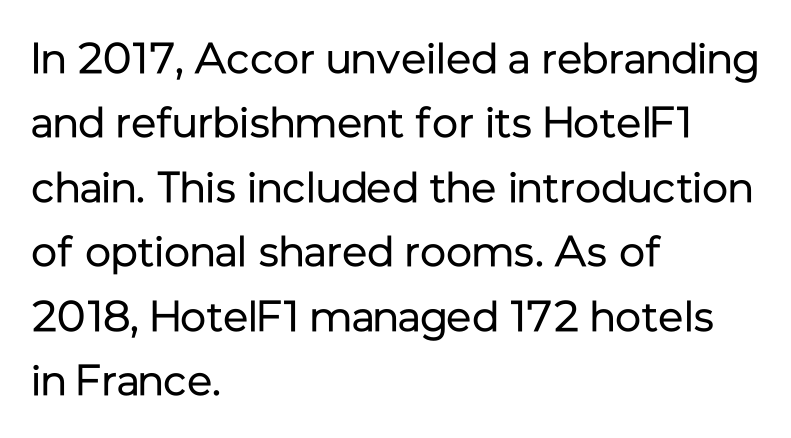
{"serif": "no", "italic": "no", "bold": "no", "weight": "regular", "width": "normal", "stroke_contrast": "low", "x_height": "medium", "monospaced": "no", "underline": "no", "align": "left", "line_spacing": "normal", "line_spacing_ratio": 1.5, "letter_spacing": "normal", "letter_spacing_em": 0.0, "glyph_px": 43}
